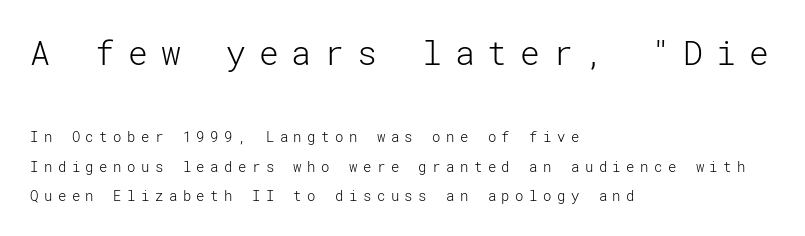
Q: Is the text bold? A: No.
Q: Is the text italic (slanted)? A: No, it is upright.
Q: Is the typeface a serif or a sans-serif typeface? A: Sans-serif.
Q: Is the text underlined? A: No.
Q: How is the paragraph aligned? A: Left-aligned.
Q: Is the spacing between letters normal or unusually wide? A: Unusually wide.
Q: Is the spacing between lines tight, normal or loose? A: Loose.
Q: Which block of text is set in a larger size, the first (top) or the second (bottom)? A: The first (top) one.
Q: Width (condensed, normal, or wide)? A: Normal.
Q: Stroke contrast? A: Low.
Q: x-height? A: Medium.
